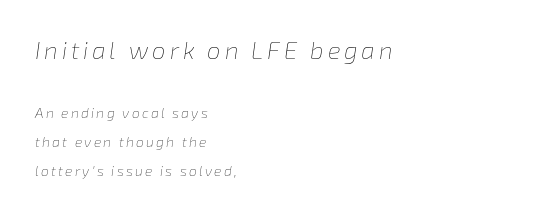
Is the stroke heavy? The answer is a plain regular-or-lighter. Check the space under the baseline: it is left empty. Quick note: italic. Quick note: interline space is abundant.
